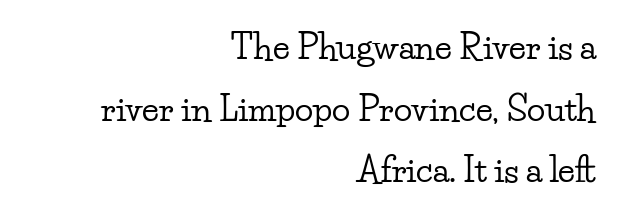
Q: Is the text italic (slanted)? A: No, it is upright.
Q: Is the typeface a serif or a sans-serif typeface? A: Serif.
Q: Is the text underlined? A: No.
Q: How is the paragraph aligned? A: Right-aligned.
Q: Is the spacing between letters normal or unusually wide? A: Normal.
Q: Width (condensed, normal, or wide)? A: Wide.
Q: Stroke contrast? A: Low.
Q: x-height? A: Small.
Q: Monospaced? A: No.
